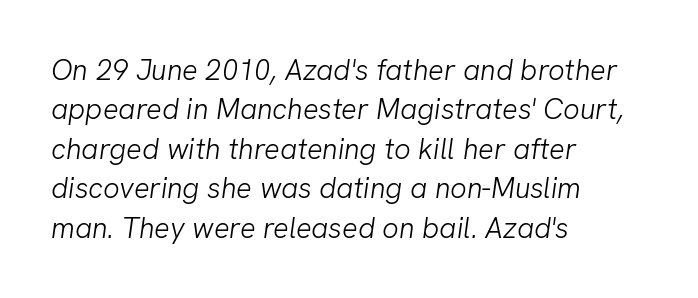
Q: Is the text bold? A: No.
Q: Is the typeface a serif or a sans-serif typeface? A: Sans-serif.
Q: Is the text underlined? A: No.
Q: How is the paragraph aligned? A: Left-aligned.
Q: Is the spacing between letters normal or unusually wide? A: Normal.
Q: Is the spacing between lines tight, normal or loose? A: Normal.
Q: Width (condensed, normal, or wide)? A: Normal.
Q: Stroke contrast? A: Low.
Q: x-height? A: Medium.
Q: Monospaced? A: No.
